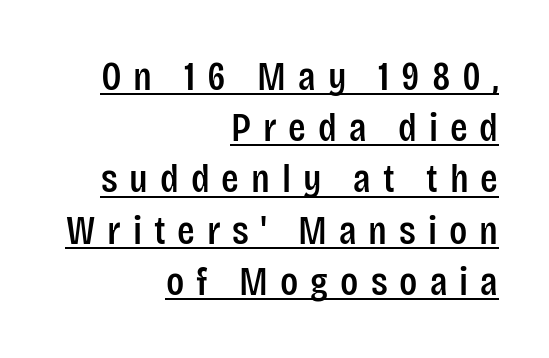
{"serif": "no", "italic": "no", "width": "condensed", "stroke_contrast": "low", "x_height": "large", "monospaced": "no", "underline": "yes", "align": "right", "line_spacing": "normal", "line_spacing_ratio": 1.25, "letter_spacing": "wide", "letter_spacing_em": 0.29, "glyph_px": 41}
